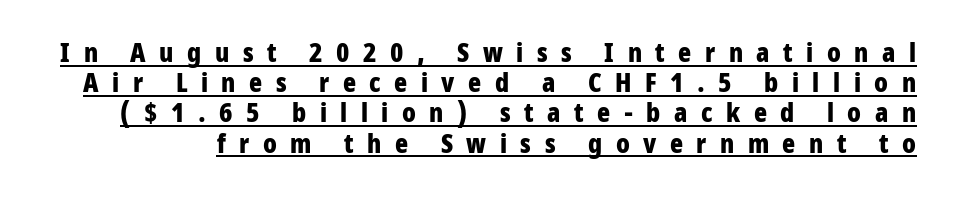
Q: Is the text bold? A: Yes.
Q: Is the text italic (slanted)? A: No, it is upright.
Q: Is the text underlined? A: Yes.
Q: Is the spacing between letters normal or unusually wide? A: Unusually wide.
Q: Is the spacing between lines tight, normal or loose? A: Tight.
